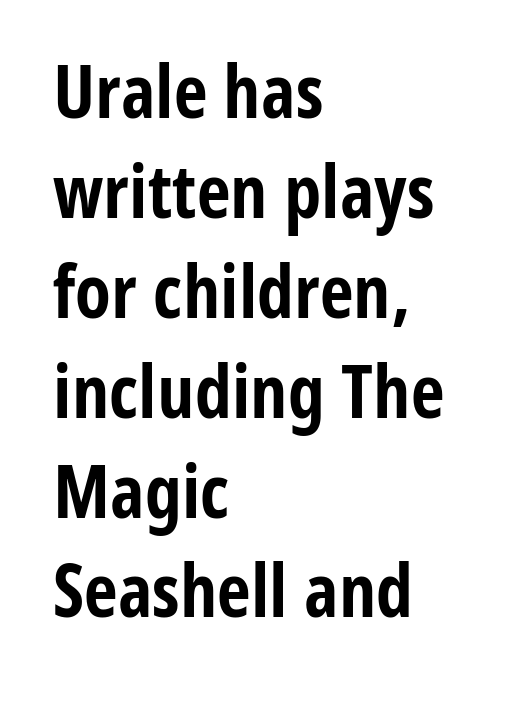
{"serif": "no", "italic": "no", "bold": "yes", "weight": "bold", "width": "condensed", "stroke_contrast": "low", "x_height": "medium", "monospaced": "no", "underline": "no", "align": "left", "line_spacing": "normal", "line_spacing_ratio": 1.35, "letter_spacing": "normal", "letter_spacing_em": 0.0, "glyph_px": 74}
